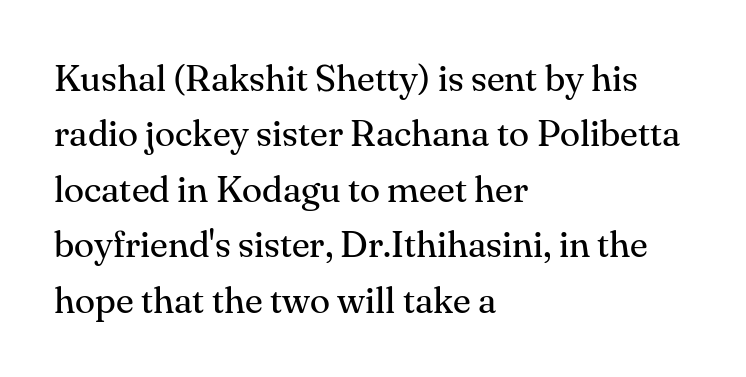
{"serif": "yes", "italic": "no", "bold": "no", "weight": "regular", "width": "normal", "stroke_contrast": "medium", "x_height": "small", "monospaced": "no", "underline": "no", "align": "left", "line_spacing": "normal", "line_spacing_ratio": 1.5, "letter_spacing": "normal", "letter_spacing_em": 0.0, "glyph_px": 37}
